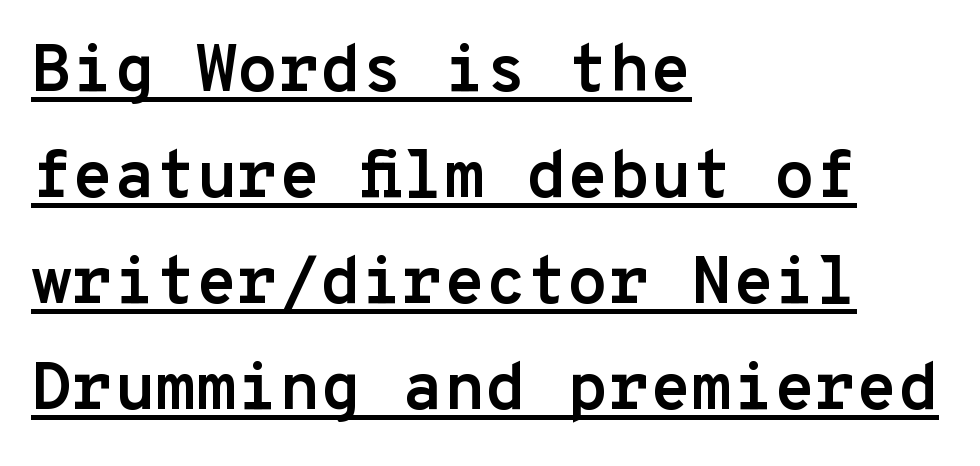
Q: Is the text bold? A: Yes.
Q: Is the text italic (slanted)? A: No, it is upright.
Q: Is the typeface a serif or a sans-serif typeface? A: Sans-serif.
Q: Is the text underlined? A: Yes.
Q: How is the paragraph aligned? A: Left-aligned.
Q: Is the spacing between letters normal or unusually wide? A: Normal.
Q: Is the spacing between lines tight, normal or loose? A: Normal.
Q: Width (condensed, normal, or wide)? A: Normal.
Q: Stroke contrast? A: Low.
Q: x-height? A: Medium.
Q: Monospaced? A: Yes.
